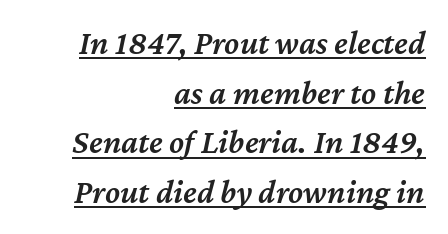
{"italic": "yes", "lean": "right", "slant_degrees": 12, "bold": "semi", "weight": "semibold", "width": "normal", "stroke_contrast": "medium", "x_height": "medium", "monospaced": "no", "underline": "yes", "align": "right", "line_spacing": "normal", "line_spacing_ratio": 1.46, "letter_spacing": "normal", "letter_spacing_em": 0.0, "glyph_px": 34}
